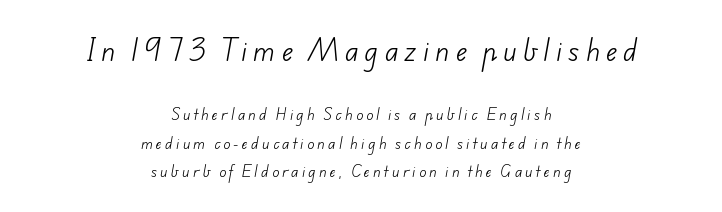
Summary of vertical rhythm: relaxed, with wide interline spacing. The emphasis by scale lands on block number one, above. Loose tracking; the words dissolve into strings of separated letters. Both edges are ragged and mirror each other, which tells us the setting is centered. A quiet, ordinary-to-light weight characterises the typeface. Only glyphs here, with clear space below each row.
